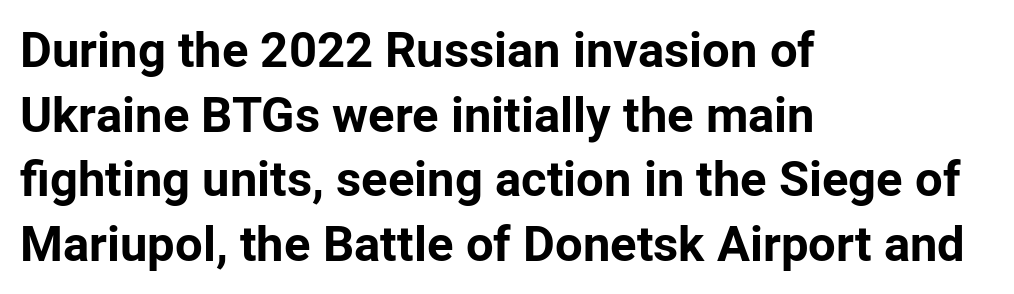
{"serif": "no", "italic": "no", "bold": "yes", "weight": "bold", "width": "normal", "stroke_contrast": "low", "x_height": "medium", "monospaced": "no", "underline": "no", "align": "left", "line_spacing": "normal", "line_spacing_ratio": 1.32, "letter_spacing": "normal", "letter_spacing_em": 0.0, "glyph_px": 49}
